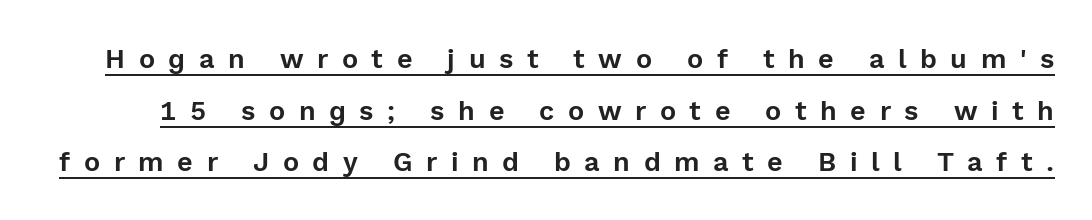
{"italic": "no", "underline": "yes", "line_spacing": "loose", "line_spacing_ratio": 1.91, "letter_spacing": "wide", "letter_spacing_em": 0.5, "glyph_px": 27}
